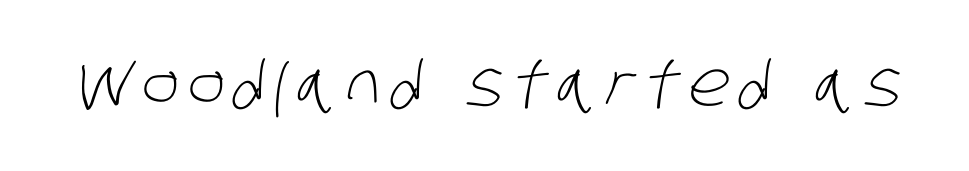
These lines are composed in type without serifs. Character widths vary here, with narrow letters taking less room than wide ones. Just letters on the line, the space beneath them empty. The weight would be labelled regular, book, light, or lighter still.
